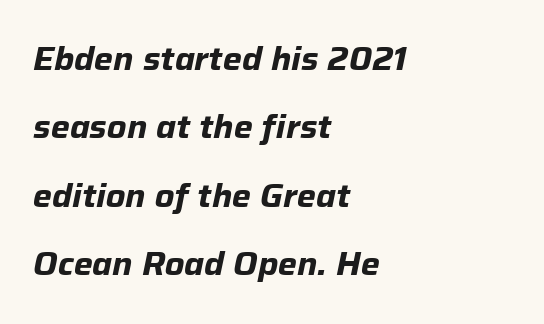
Thick stems and heavy bowls — unmistakably bold. Students, observe: this is what heavily led, spacious text looks like. Descenders hang freely into open space. Short and long lines alike share a common starting point at left.
